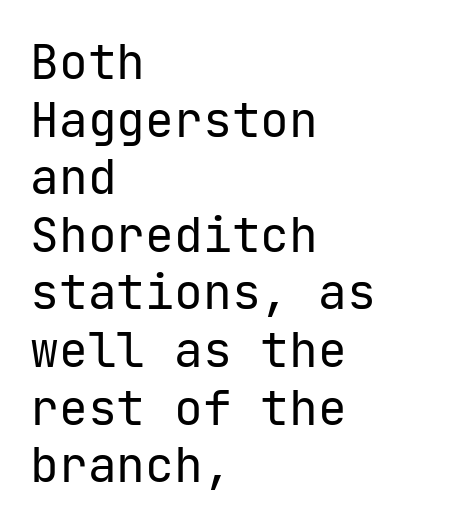
The compositor pushed each line to the left boundary. Any mark beneath the type? The region is blank. Designer's note — italics off, roman on. Is this a heavy cut? Hardly; it is regular or lighter.
